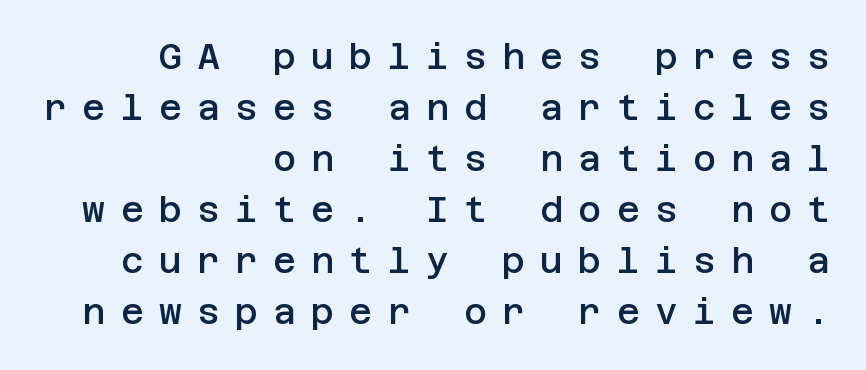
The image shows 35 px semibold sans-serif type, upright; set right-aligned, normal line spacing (1.46x), unusually wide letter spacing (+0.44 em), not underlined; low stroke contrast and a large x-height.
